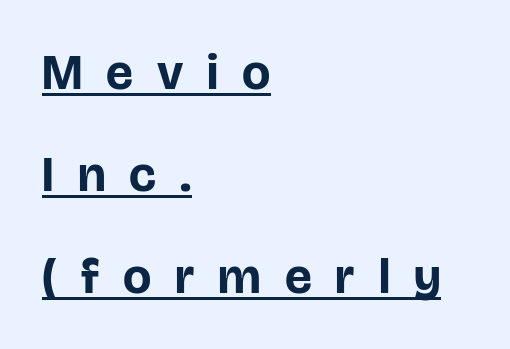
Short note: letters widely spaced. Underline: present. What kind of face is this? One without serifs — a sans. Do the characters align in a grid? No, the font is proportional. Plenty of ink on the page — the face is bold.
